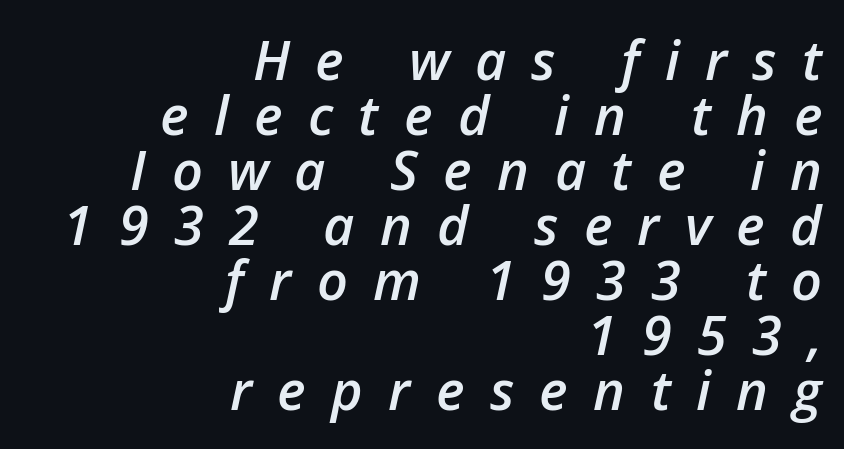
Q: Is the text bold? A: Semi-bold.
Q: Is the text italic (slanted)? A: Yes, it leans right by about 12 degrees.
Q: Is the text underlined? A: No.
Q: How is the paragraph aligned? A: Right-aligned.
Q: Is the spacing between letters normal or unusually wide? A: Unusually wide.
Q: Is the spacing between lines tight, normal or loose? A: Tight.
Q: Width (condensed, normal, or wide)? A: Normal.
Q: Stroke contrast? A: Low.
Q: x-height? A: Medium.
Q: Monospaced? A: No.
